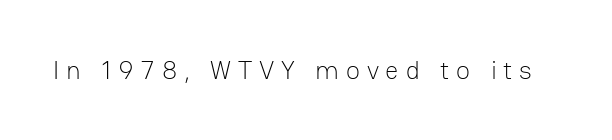
The image shows 26 px text type, upright; set unusually wide letter spacing (+0.26 em), not underlined.
